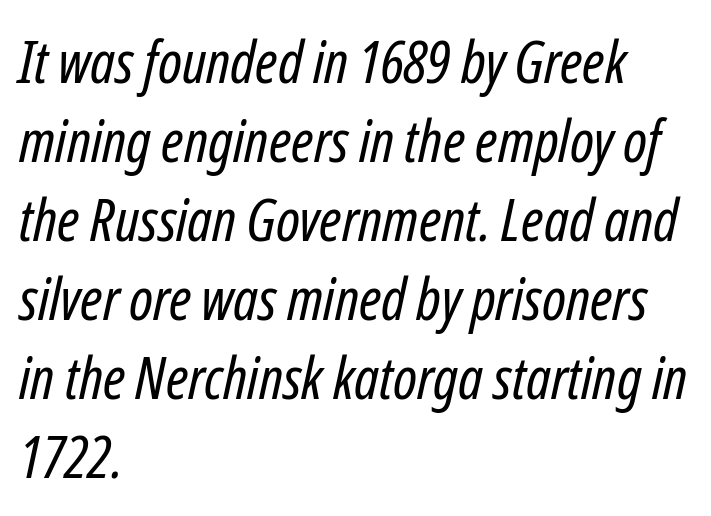
{"italic": "yes", "lean": "right", "slant_degrees": 12, "bold": "no", "weight": "regular", "width": "condensed", "stroke_contrast": "low", "x_height": "medium", "monospaced": "no", "underline": "no", "align": "left", "line_spacing": "normal", "line_spacing_ratio": 1.34, "letter_spacing": "normal", "letter_spacing_em": 0.0, "glyph_px": 59}
